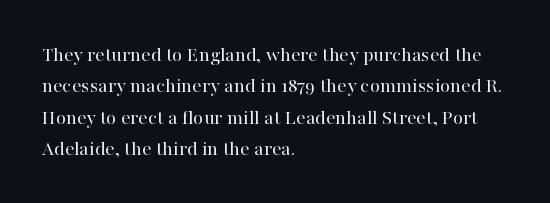
Each row of text sits above clean, open space. Italic? Not at all — the glyphs are vertical. Typeset ragged right — the left edge is the straight one. Each word holds together tightly as a unit, with standard inter-letter gaps. Interline gaps are of average width in this sample.
